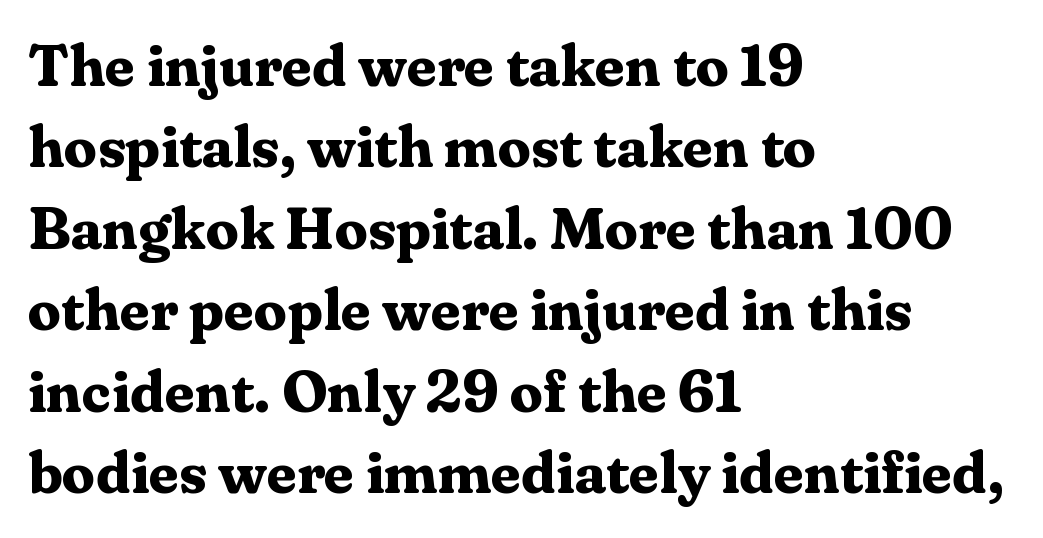
Looks like regular typesetting: each glyph gets only the width it needs. Horizontal bands of white between lines are of average thickness. Weight: bold. The lettering holds an erect, upright posture throughout. Words float on clear page, feet unadorned.
